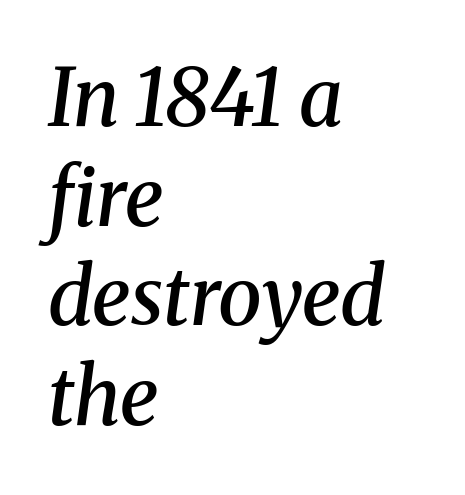
Q: Is the text bold? A: Semi-bold.
Q: Is the text italic (slanted)? A: Yes, it leans right by about 8 degrees.
Q: Is the typeface a serif or a sans-serif typeface? A: Serif.
Q: Is the text underlined? A: No.
Q: How is the paragraph aligned? A: Left-aligned.
Q: Is the spacing between letters normal or unusually wide? A: Normal.
Q: Is the spacing between lines tight, normal or loose? A: Normal.
Q: Width (condensed, normal, or wide)? A: Normal.
Q: Stroke contrast? A: Medium.
Q: x-height? A: Medium.
Q: Monospaced? A: No.
